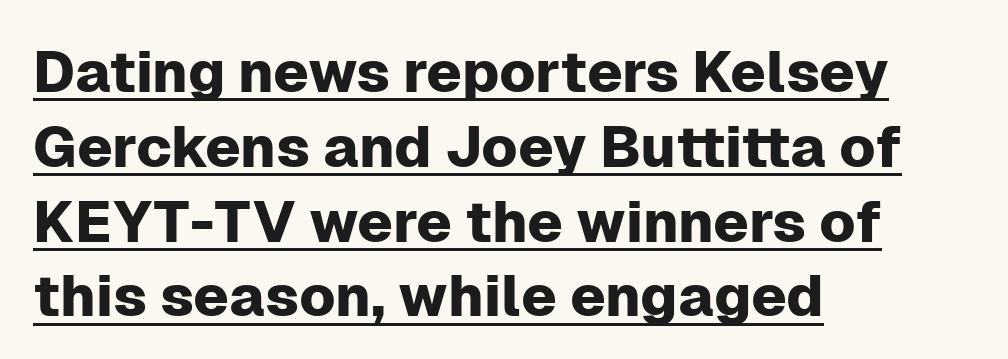
{"serif": "no", "italic": "no", "width": "normal", "stroke_contrast": "low", "x_height": "medium", "monospaced": "no", "underline": "yes", "align": "left", "line_spacing": "normal", "line_spacing_ratio": 1.29, "letter_spacing": "normal", "letter_spacing_em": 0.0, "glyph_px": 58}
